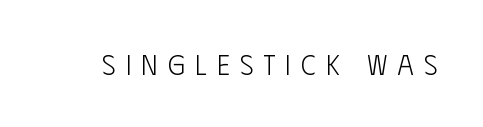
Q: Is the text bold? A: No.
Q: Is the text italic (slanted)? A: No, it is upright.
Q: Is the typeface a serif or a sans-serif typeface? A: Sans-serif.
Q: Is the text underlined? A: No.
Q: Is the spacing between letters normal or unusually wide? A: Unusually wide.
Q: Width (condensed, normal, or wide)? A: Condensed.
Q: Stroke contrast? A: Low.
Q: x-height? A: Large.
Q: Monospaced? A: No.
